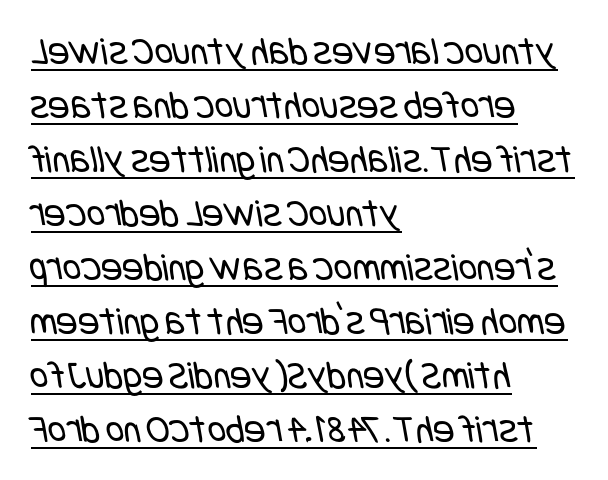
The image shows 40 px regular-weight, condensed sans-serif type; set left-aligned, normal line spacing (1.35x), normal letter spacing, underlined; low stroke contrast and a large x-height.
